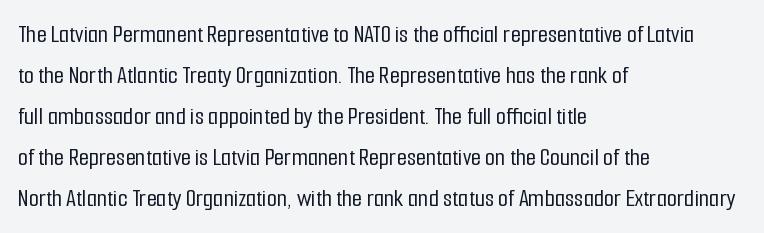
The image shows 26 px text type, upright; set left-aligned, normal line spacing (1.58x), normal letter spacing, not underlined.
